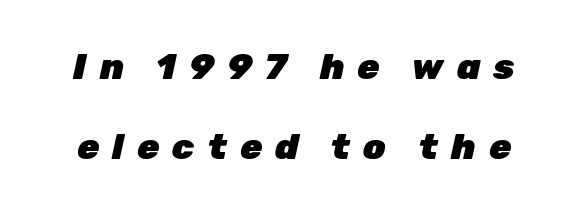
The image shows 36 px heavy type, italic (leaning right); set loose line spacing (2.23x), unusually wide letter spacing (+0.36 em), not underlined; low stroke contrast and a medium x-height.
